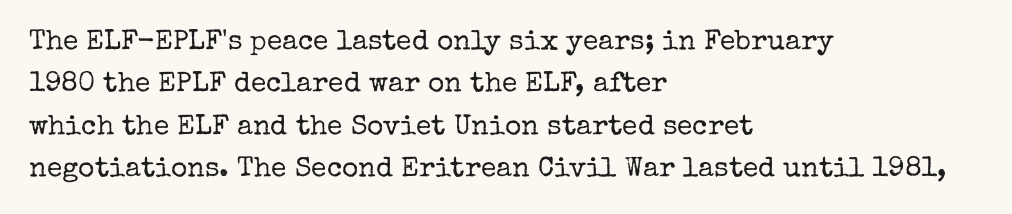
The image shows 28 px regular-weight serif type, upright; set left-aligned, normal line spacing (1.51x), normal letter spacing, not underlined; low stroke contrast and a medium x-height.
